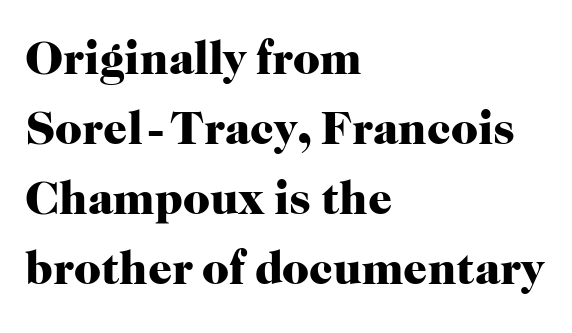
The font is running at its bold setting. Does the lettering tilt? It doesn't — this is upright. The passage shown is typed in a proportional face where columns would drift. Horizontal alignment here is leftward, the default for most running prose. Is this a sans? No — the strokes have serifs. Underlining? Definitely not there.
